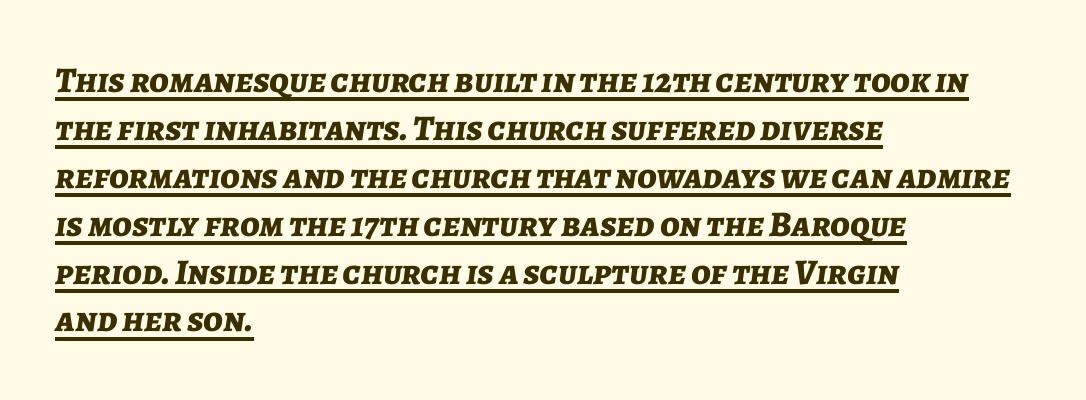
Like a heading marked for emphasis, these lines bear an underscore. The lines are quadded left. Here the designer chose a conventional face with non-uniform glyph widths. Strong, thick strokes mark this as bold type. Horizontal bands of white between lines are of average thickness. Short note: letters normally spaced.
